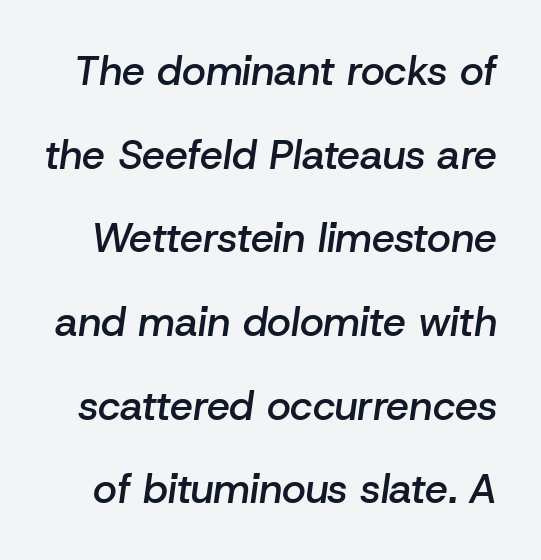
Standard letterfit; no display-style spreading of the glyphs. This sample has the flowing, uneven cadence of proportional lettering. Slant detected: the letters are inclined. The foot of each line stays bare and open. Vertically, the passage feels expansive, rows floating well apart.
